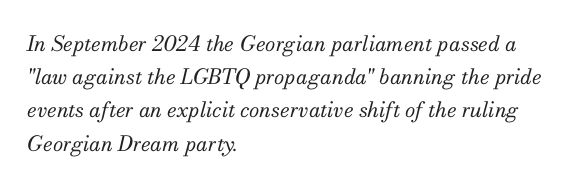
Q: Is the text bold? A: No.
Q: Is the text italic (slanted)? A: Yes, it leans right by about 13 degrees.
Q: Is the text underlined? A: No.
Q: How is the paragraph aligned? A: Left-aligned.
Q: Is the spacing between letters normal or unusually wide? A: Normal.
Q: Is the spacing between lines tight, normal or loose? A: Normal.
